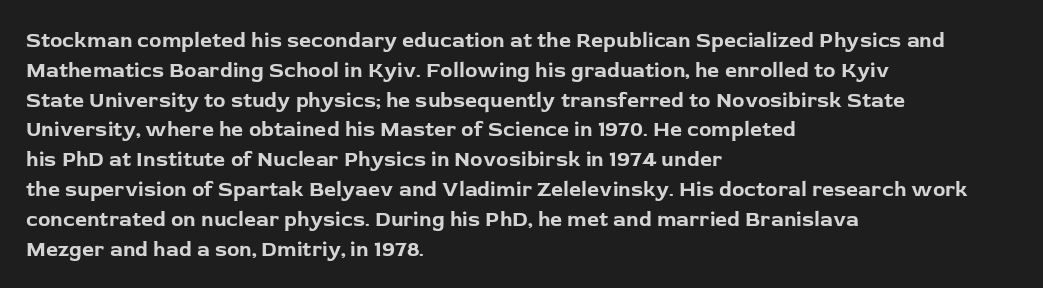
The image shows 21 px bold type, upright; set left-aligned, normal line spacing (1.42x), normal letter spacing, not underlined.
